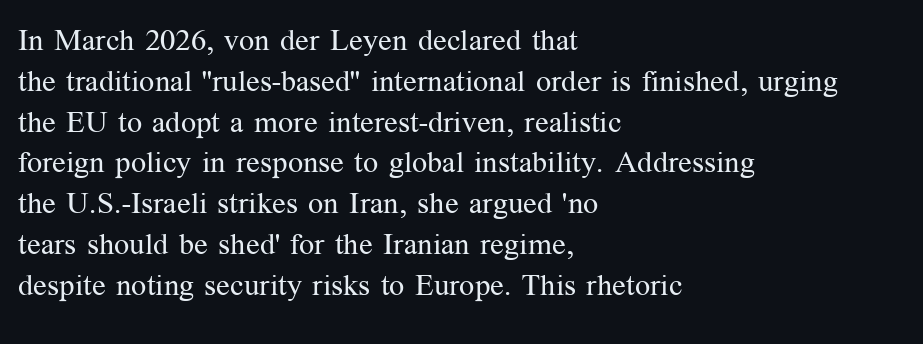
Q: Is the text bold? A: No.
Q: Is the text italic (slanted)? A: No, it is upright.
Q: Is the typeface a serif or a sans-serif typeface? A: Serif.
Q: Is the text underlined? A: No.
Q: How is the paragraph aligned? A: Left-aligned.
Q: Is the spacing between letters normal or unusually wide? A: Normal.
Q: Is the spacing between lines tight, normal or loose? A: Normal.
Q: Width (condensed, normal, or wide)? A: Normal.
Q: Stroke contrast? A: Medium.
Q: x-height? A: Medium.
Q: Monospaced? A: No.
